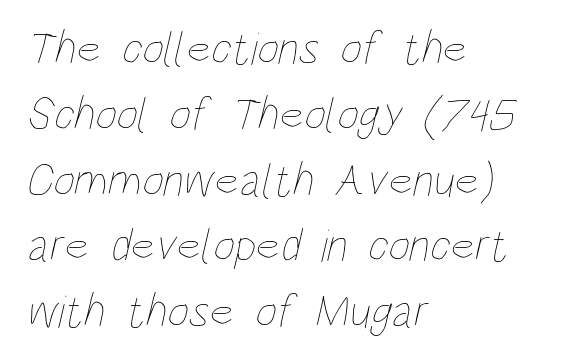
Which margin do the lines hug? The left one — the right edge is uneven. Stems here are at most as thick as an everyday book face. Words float on clear page, feet unadorned. Horizontal bands of white between lines are of average thickness.
